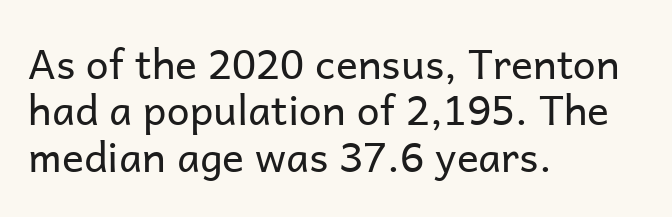
The image shows 41 px regular-weight sans-serif type, upright; set left-aligned, tight line spacing (1.13x), normal letter spacing, not underlined; low stroke contrast and a medium x-height.
